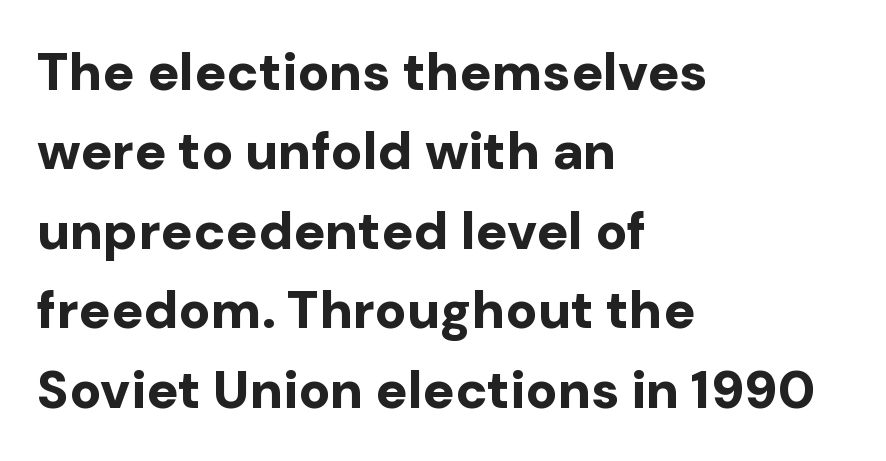
The image shows 53 px bold sans-serif type, upright; set left-aligned, normal line spacing (1.5x), normal letter spacing, not underlined; low stroke contrast and a medium x-height.
